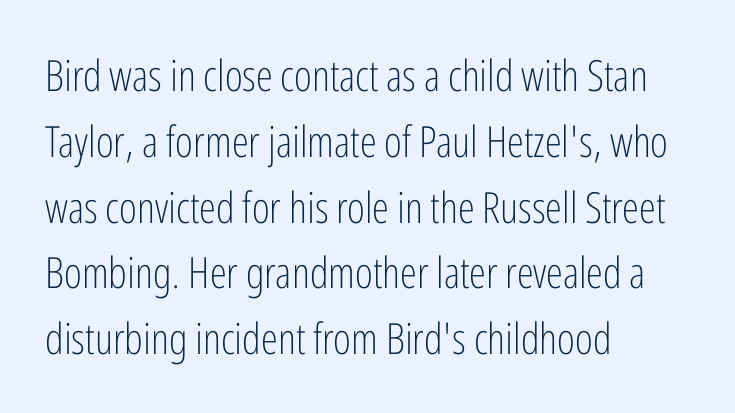
Q: Is the text bold? A: No.
Q: Is the text italic (slanted)? A: No, it is upright.
Q: Is the typeface a serif or a sans-serif typeface? A: Sans-serif.
Q: Is the text underlined? A: No.
Q: How is the paragraph aligned? A: Left-aligned.
Q: Is the spacing between letters normal or unusually wide? A: Normal.
Q: Is the spacing between lines tight, normal or loose? A: Normal.
Q: Width (condensed, normal, or wide)? A: Condensed.
Q: Stroke contrast? A: Low.
Q: x-height? A: Medium.
Q: Monospaced? A: No.
